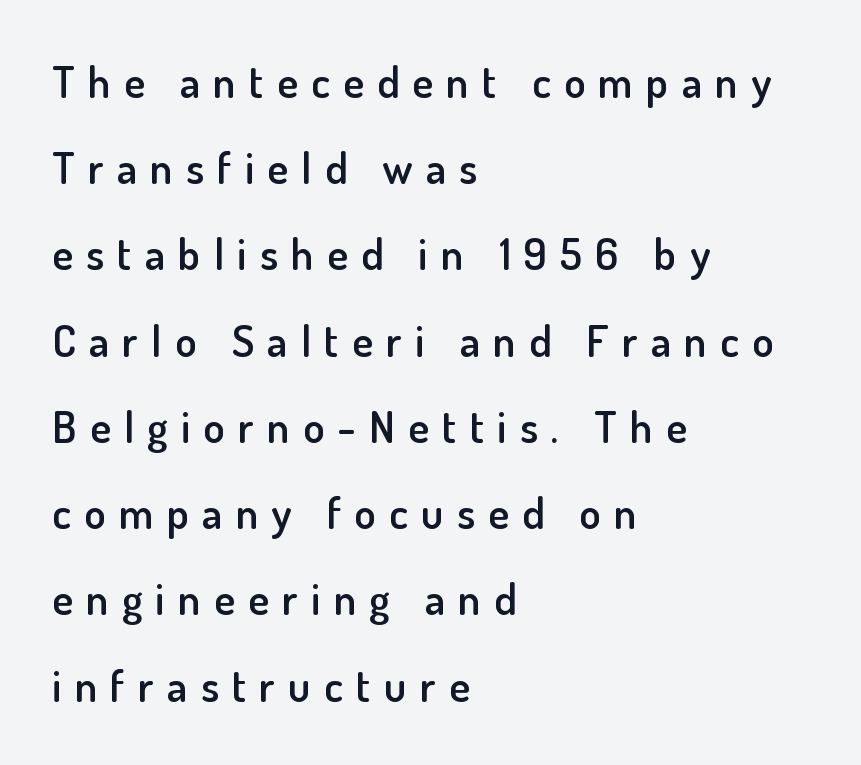
The image shows 44 px semibold sans-serif type, upright; set left-aligned, loose line spacing (1.96x), unusually wide letter spacing (+0.3 em), not underlined; low stroke contrast and a small x-height.
